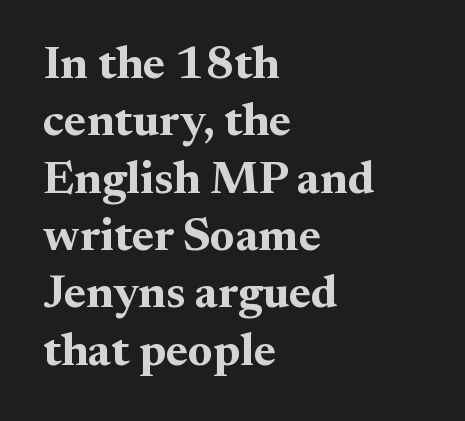
The image shows 47 px bold serif type, upright; set left-aligned, line spacing 1.22x, normal letter spacing, not underlined; medium stroke contrast and a small x-height.
